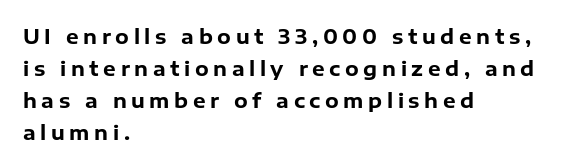
The image shows 20 px bold type, upright; set left-aligned, normal line spacing (1.6x), unusually wide letter spacing (+0.23 em), not underlined.
